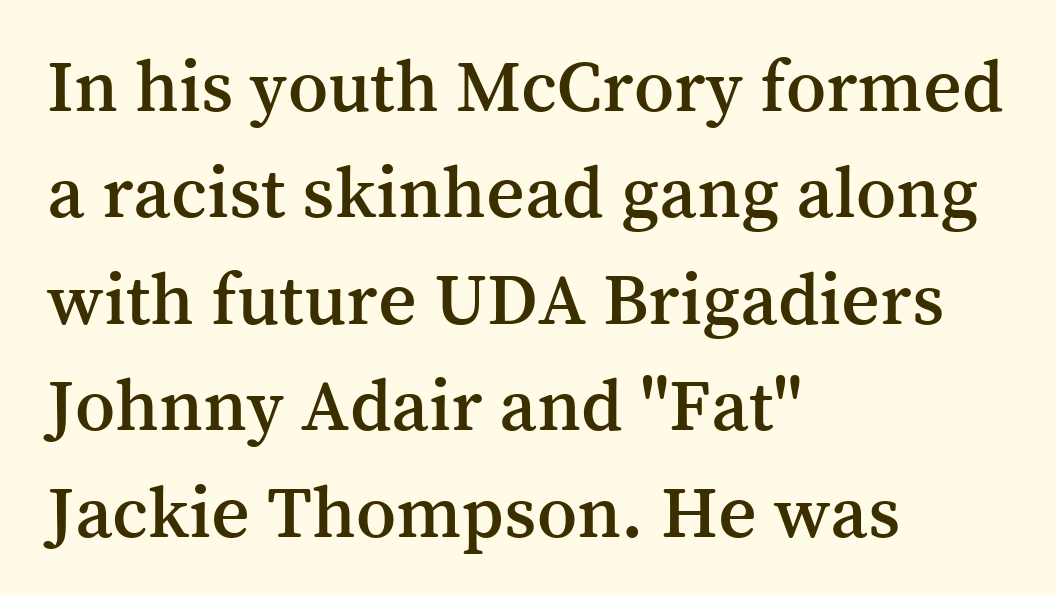
{"serif": "yes", "italic": "no", "width": "normal", "stroke_contrast": "medium", "x_height": "medium", "monospaced": "no", "underline": "no", "align": "left", "line_spacing": "normal", "line_spacing_ratio": 1.42, "letter_spacing": "normal", "letter_spacing_em": 0.0, "glyph_px": 75}
